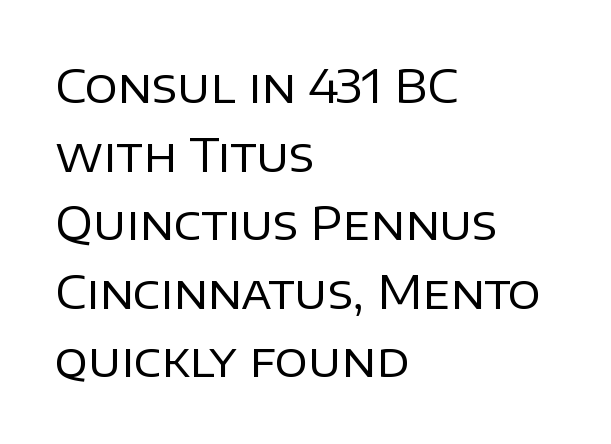
Q: Is the text bold? A: No.
Q: Is the text italic (slanted)? A: No, it is upright.
Q: Is the typeface a serif or a sans-serif typeface? A: Sans-serif.
Q: Is the text underlined? A: No.
Q: How is the paragraph aligned? A: Left-aligned.
Q: Is the spacing between letters normal or unusually wide? A: Normal.
Q: Is the spacing between lines tight, normal or loose? A: Normal.
Q: Width (condensed, normal, or wide)? A: Normal.
Q: Stroke contrast? A: Low.
Q: x-height? A: Large.
Q: Monospaced? A: No.
